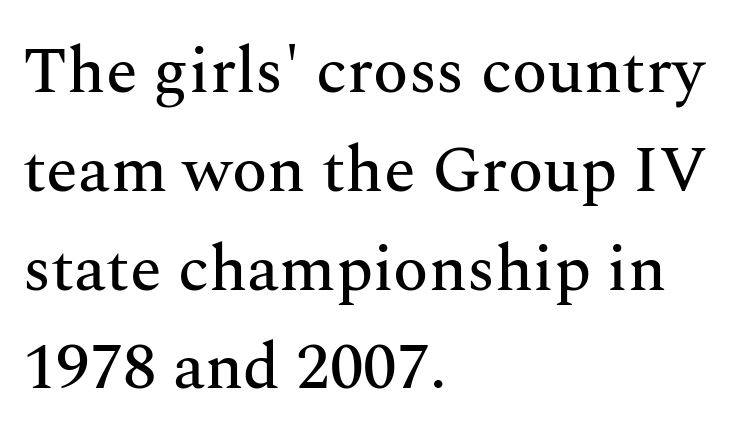
{"serif": "yes", "italic": "no", "width": "normal", "stroke_contrast": "medium", "x_height": "medium", "monospaced": "no", "underline": "no", "align": "left", "line_spacing": "normal", "line_spacing_ratio": 1.52, "letter_spacing": "normal", "letter_spacing_em": 0.0, "glyph_px": 65}
